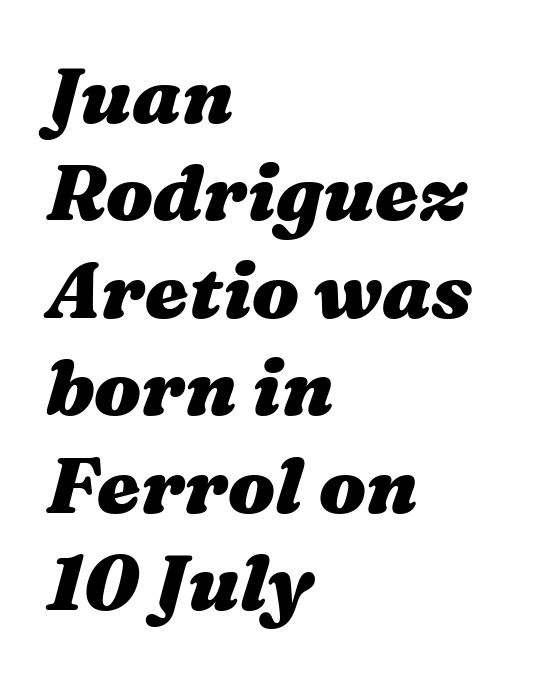
{"italic": "yes", "lean": "right", "slant_degrees": 16, "bold": "yes", "weight": "heavy", "width": "wide", "stroke_contrast": "medium", "x_height": "medium", "monospaced": "no", "underline": "no", "align": "left", "line_spacing": "normal", "line_spacing_ratio": 1.25, "letter_spacing": "normal", "letter_spacing_em": 0.0, "glyph_px": 78}
